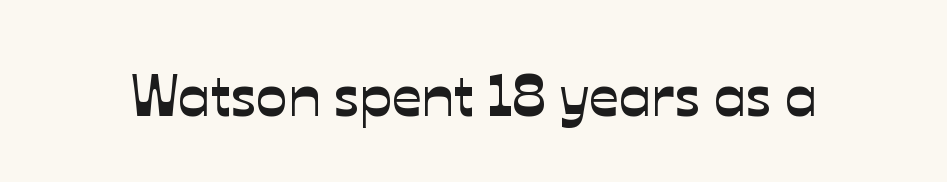
Q: Is the typeface a serif or a sans-serif typeface? A: Sans-serif.
Q: Is the text underlined? A: No.
Q: Is the spacing between letters normal or unusually wide? A: Normal.
Q: Width (condensed, normal, or wide)? A: Normal.
Q: Stroke contrast? A: Low.
Q: x-height? A: Medium.
Q: Monospaced? A: No.
